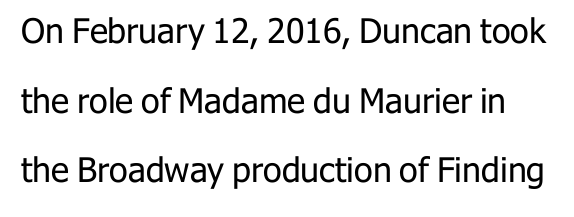
The image shows 34 px regular-weight sans-serif type, upright; set loose line spacing (2.05x), normal letter spacing, not underlined; low stroke contrast and a medium x-height.
